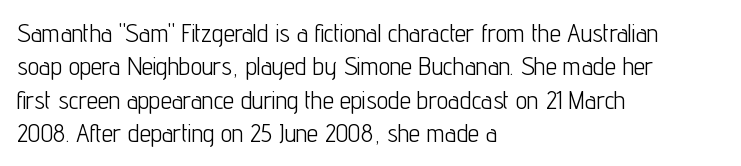
Notice how the stems are strictly vertical — no italics here. Clear beneath every line of the passage. Compared with typical paragraphs, the rows here are spaced about the same. The letters look calm and open, with moderate or lighter stems. Spacing between characters is what you'd get straight out of the box.
